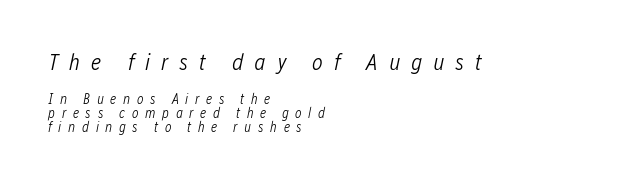
{"italic": "yes", "lean": "right", "slant_degrees": 12, "bold": "no", "underline": "no", "align": "left", "line_spacing": "tight", "line_spacing_ratio": 1.02, "letter_spacing": "wide", "letter_spacing_em": 0.47, "larger_block": "first", "size_ratio": 1.64, "glyph_px": 23}
